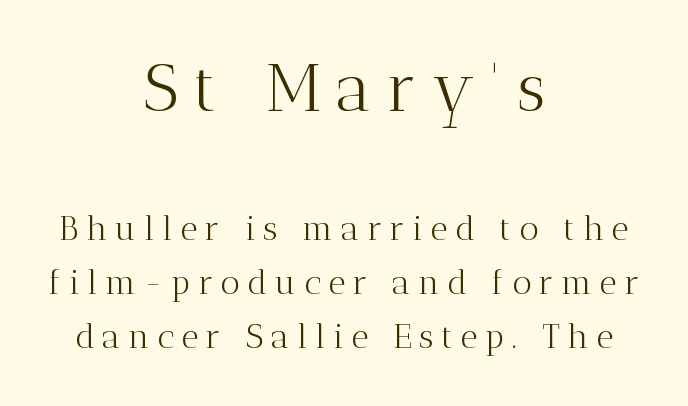
The passage shown is typed in a proportional face where columns would drift. Check the space under the baseline: it is left empty. Look at the glyph heights: the upper group is clearly the bigger setting. Quick note: interline space is typical. These glyphs show unthickened strokes, regular width or finer.
